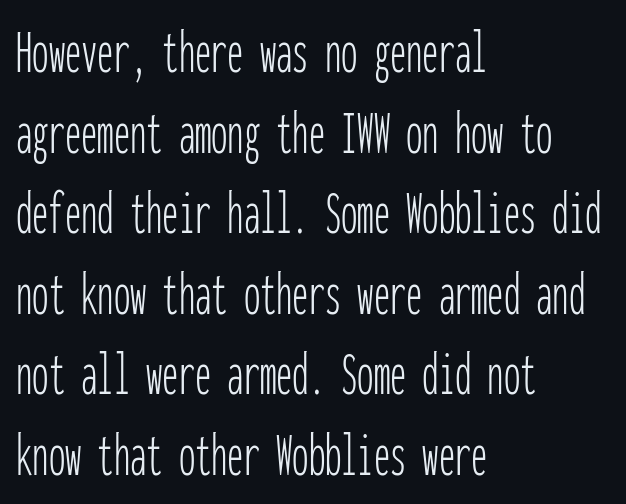
Monospaced: the letters line up in strict vertical columns. Default kerning and tracking; the words read as compact shapes. Short and long lines alike share a common starting point at left. Compared with a typical body face, this is equally light or lighter still.
